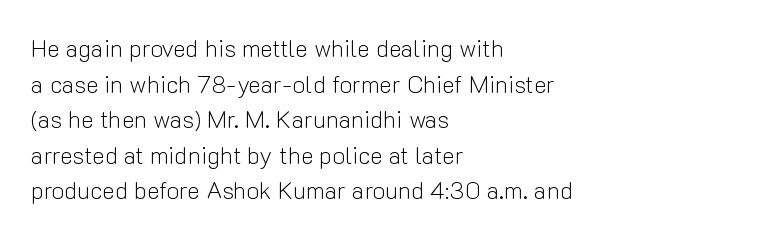
Q: Is the text bold? A: No.
Q: Is the text italic (slanted)? A: No, it is upright.
Q: Is the text underlined? A: No.
Q: How is the paragraph aligned? A: Left-aligned.
Q: Is the spacing between letters normal or unusually wide? A: Normal.
Q: Is the spacing between lines tight, normal or loose? A: Normal.
